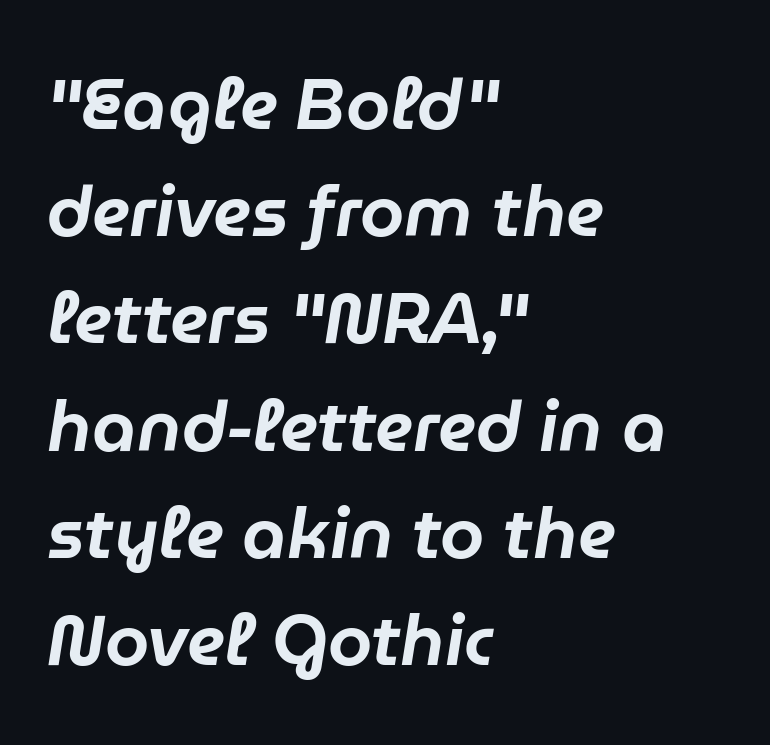
The image shows 71 px text type, italic (leaning right); set left-aligned, normal line spacing (1.51x), normal letter spacing, not underlined; low stroke contrast and a medium x-height.
